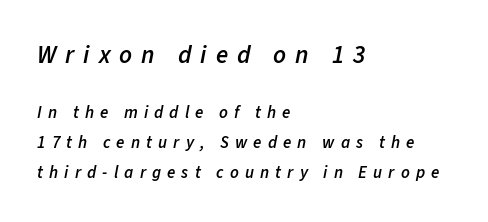
The image shows 25 px text type, italic (leaning right); set left-aligned, line spacing 1.74x, unusually wide letter spacing (+0.36 em), not underlined; the first (top) block is 1.47x larger.
